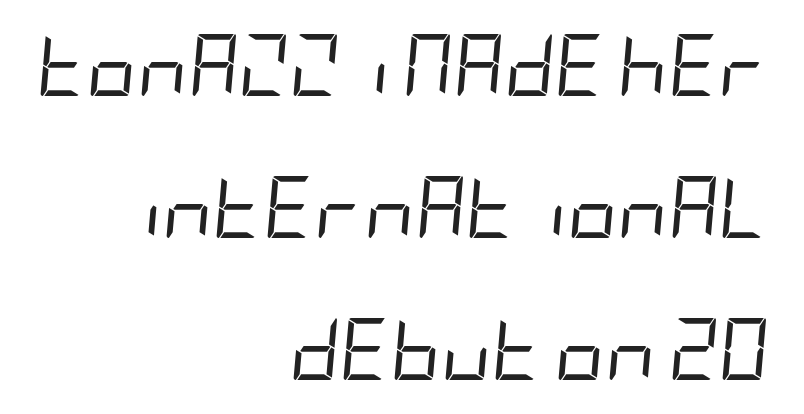
The image shows 62 px regular-weight, condensed type, italic (leaning right); set right-aligned, loose line spacing (2.29x), normal letter spacing, not underlined; low stroke contrast and a large x-height.
